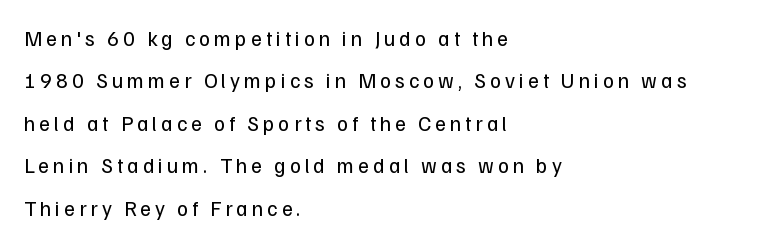
{"italic": "no", "bold": "no", "underline": "no", "align": "left", "line_spacing": "loose", "line_spacing_ratio": 2.02, "glyph_px": 21}
